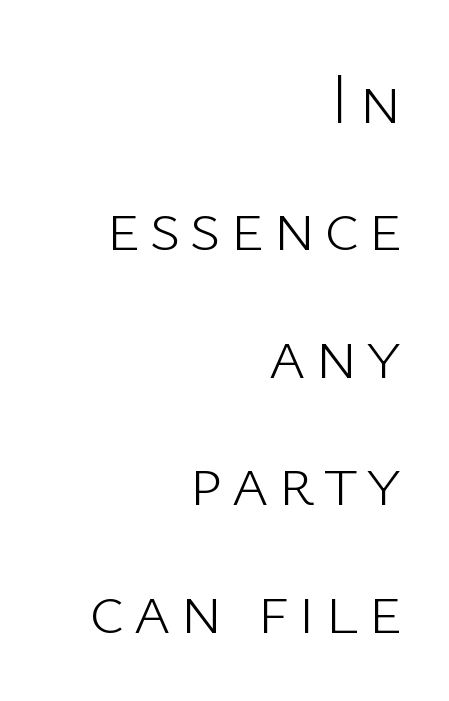
The letters advance in unequal steps, a hallmark of proportional type. The passage shown is not underscored anywhere. Vertical stems look standard width or narrower in stroke. The typesetter chose a ragged-left arrangement here.
